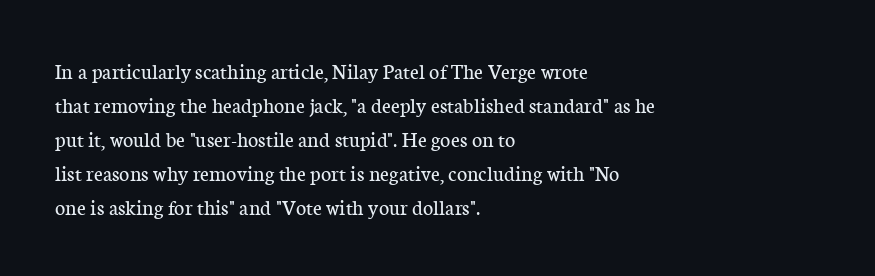
Q: Is the text bold? A: No.
Q: Is the text italic (slanted)? A: No, it is upright.
Q: Is the text underlined? A: No.
Q: How is the paragraph aligned? A: Left-aligned.
Q: Is the spacing between letters normal or unusually wide? A: Normal.
Q: Is the spacing between lines tight, normal or loose? A: Normal.
